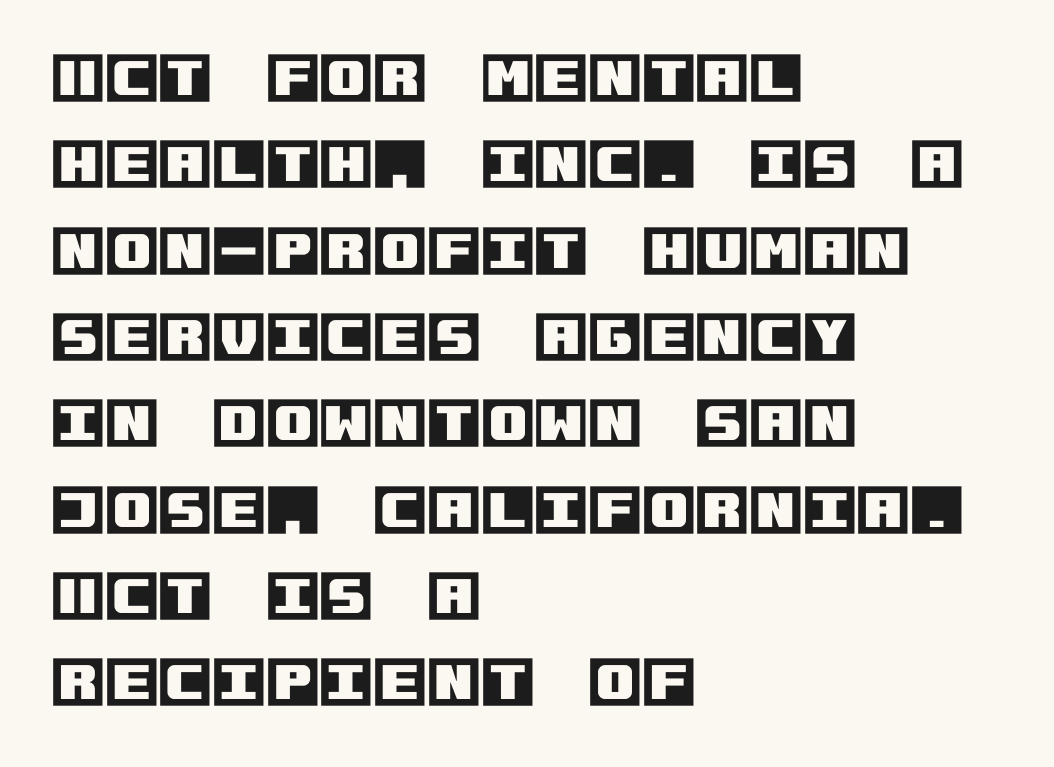
Q: Is the text italic (slanted)? A: No, it is upright.
Q: Is the text underlined? A: No.
Q: How is the paragraph aligned? A: Left-aligned.
Q: Is the spacing between letters normal or unusually wide? A: Normal.
Q: Is the spacing between lines tight, normal or loose? A: Normal.
Q: Width (condensed, normal, or wide)? A: Normal.
Q: x-height? A: Large.
